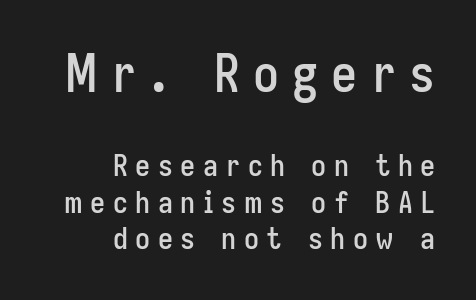
The image shows 52 px condensed sans-serif type, upright; set right-aligned, line spacing 1.22x, unusually wide letter spacing (+0.25 em), not underlined; the first (top) block is 1.73x larger; low stroke contrast and a medium x-height.
